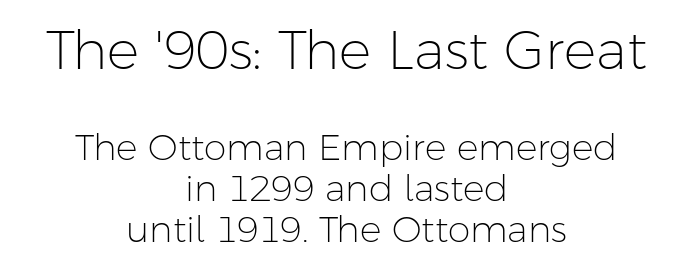
Characters follow at the spacing the type designer built in. Whoever set this made the first block the dominant, larger element. A roman cut, with each character standing at attention. The glyphs are unaccompanied by any horizontal stroke below them. Stem width sits at or under what a default text font uses.
